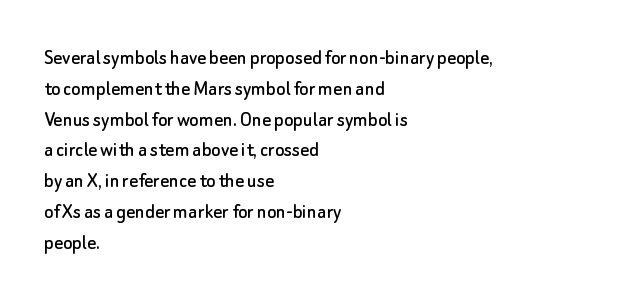
Q: Is the text italic (slanted)? A: No, it is upright.
Q: Is the text underlined? A: No.
Q: How is the paragraph aligned? A: Left-aligned.
Q: Is the spacing between letters normal or unusually wide? A: Normal.
Q: Is the spacing between lines tight, normal or loose? A: Normal.
